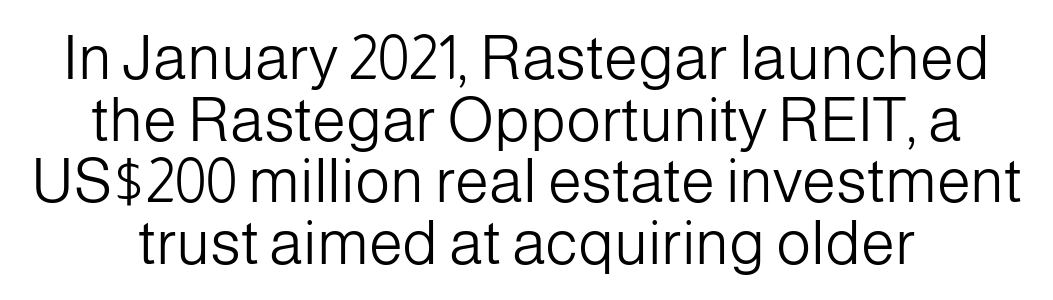
Each stroke keeps to a modest, everyday thickness or less. Unlike italic type, these characters show no tilt at all. Check under the words: just untouched page. Vertically, the passage feels compressed, each row crowding the next. Varying glyph widths throughout — classic text-font behaviour. What kind of face is this? One without serifs — a sans.
